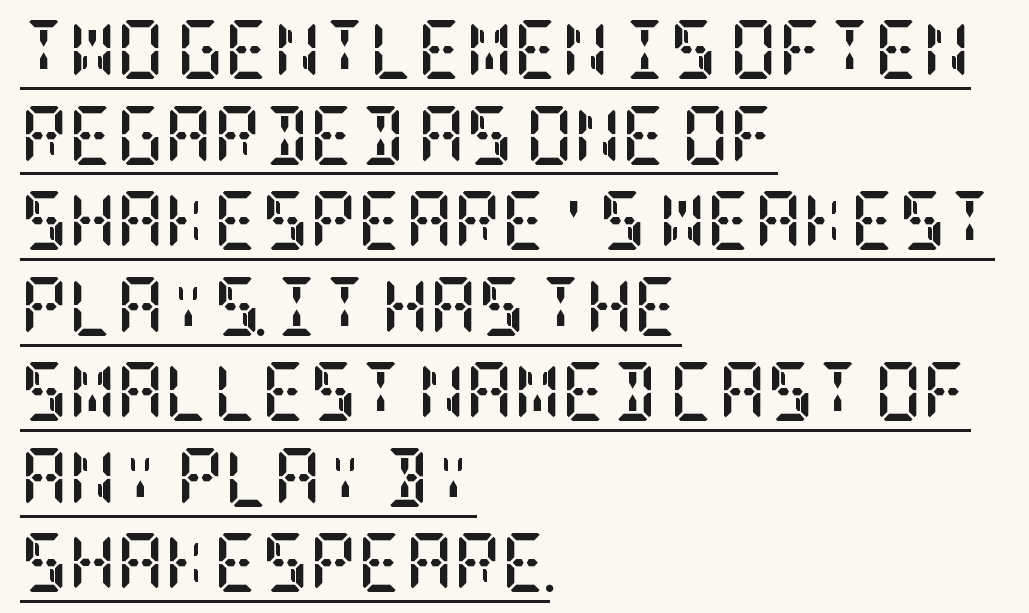
Little horizontal feet cap the strokes, marking this as serif type. Italic? Not at all — the glyphs are vertical. The rag falls on the right side of this text block. These characters rest on top of a visible drawn line. Stroke thickness is high; the sample reads as a true bold.
